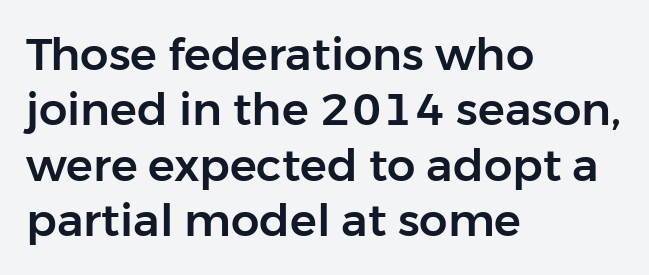
The image shows 45 px sans-serif type, upright; set left-aligned, line spacing 1.23x, normal letter spacing, not underlined; low stroke contrast and a medium x-height.
